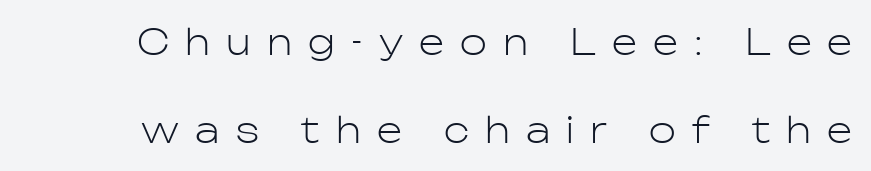
Q: Is the text bold? A: No.
Q: Is the text italic (slanted)? A: No, it is upright.
Q: Is the typeface a serif or a sans-serif typeface? A: Sans-serif.
Q: Is the text underlined? A: No.
Q: Is the spacing between letters normal or unusually wide? A: Unusually wide.
Q: Is the spacing between lines tight, normal or loose? A: Loose.
Q: Width (condensed, normal, or wide)? A: Normal.
Q: Stroke contrast? A: Low.
Q: x-height? A: Medium.
Q: Monospaced? A: No.
